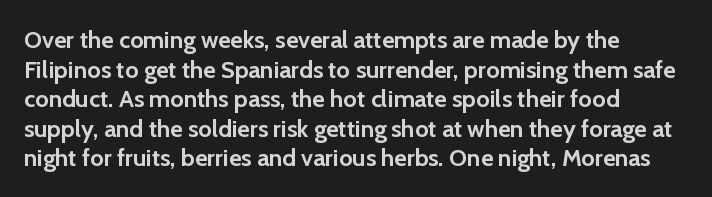
Q: Is the text bold? A: Yes.
Q: Is the text italic (slanted)? A: No, it is upright.
Q: Is the text underlined? A: No.
Q: How is the paragraph aligned? A: Left-aligned.
Q: Is the spacing between letters normal or unusually wide? A: Normal.
